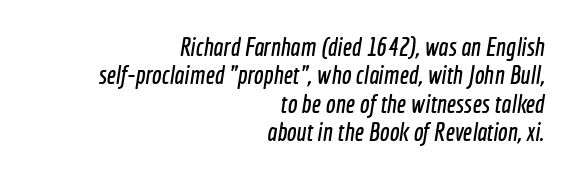
The type is set solid horizontally, with unmodified tracking. The string is rendered with underlining switched off. All the whitespace from short lines collects on the left. Is there much room between lines? No — they nearly touch.
